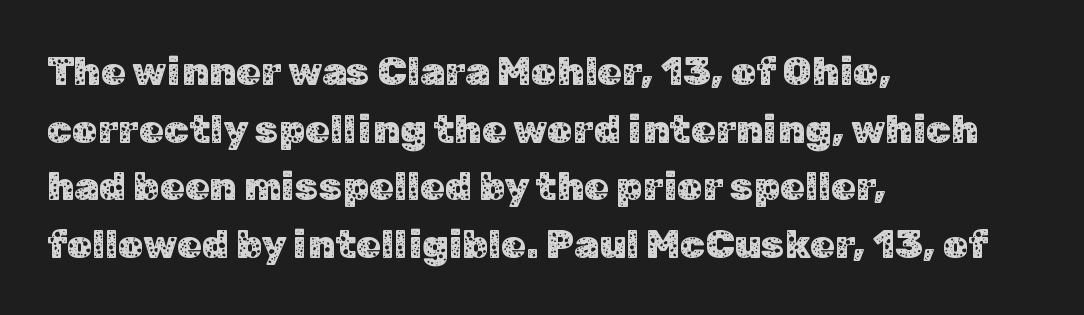
The image shows 40 px sans-serif type, upright; set left-aligned, normal line spacing (1.44x), normal letter spacing, not underlined; low stroke contrast and a medium x-height.
